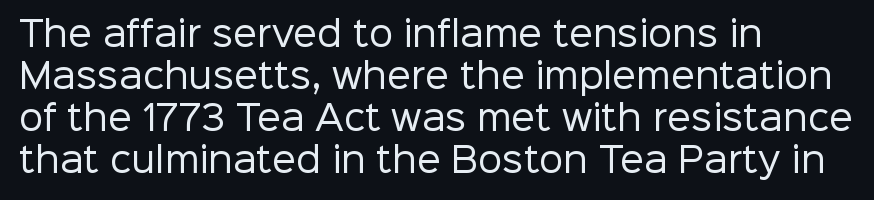
In CSS terms this would be text-align: left. Spacing between characters is what you'd get straight out of the box. These glyphs show unthickened strokes, regular width or finer. This is roman type, the default non-slanted kind.
